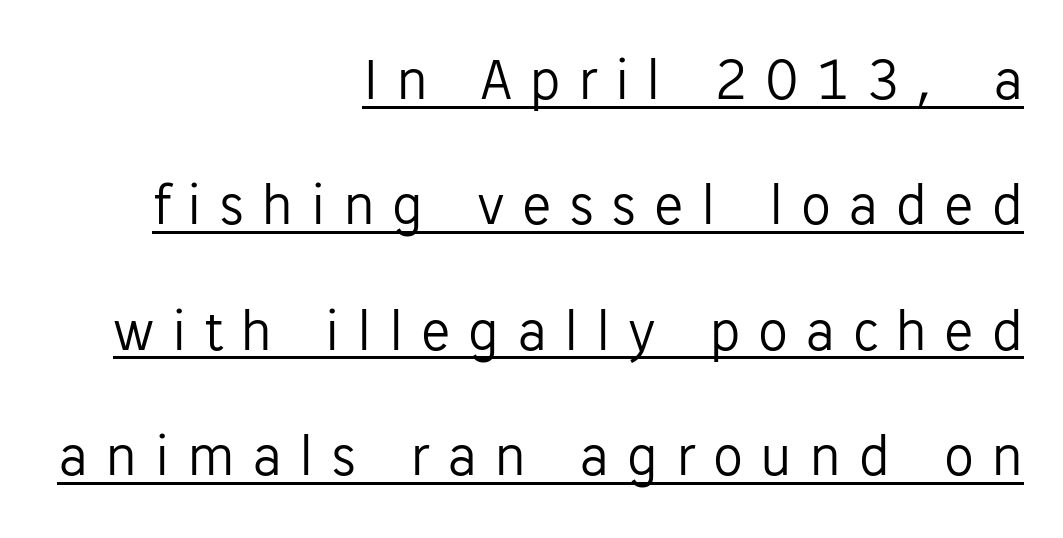
The image shows 60 px light sans-serif type, upright; set right-aligned, loose line spacing (2.09x), unusually wide letter spacing (+0.29 em), underlined; low stroke contrast and a medium x-height.
